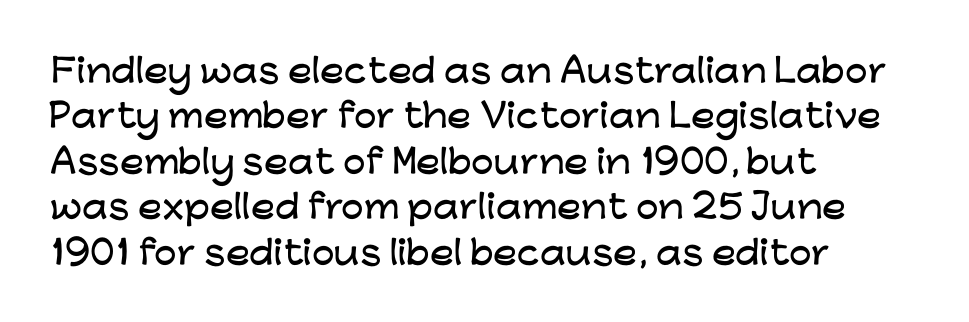
{"serif": "no", "italic": "no", "width": "wide", "stroke_contrast": "low", "x_height": "medium", "monospaced": "no", "underline": "no", "align": "left", "line_spacing": "normal", "line_spacing_ratio": 1.42, "letter_spacing": "normal", "letter_spacing_em": 0.0, "glyph_px": 32}
